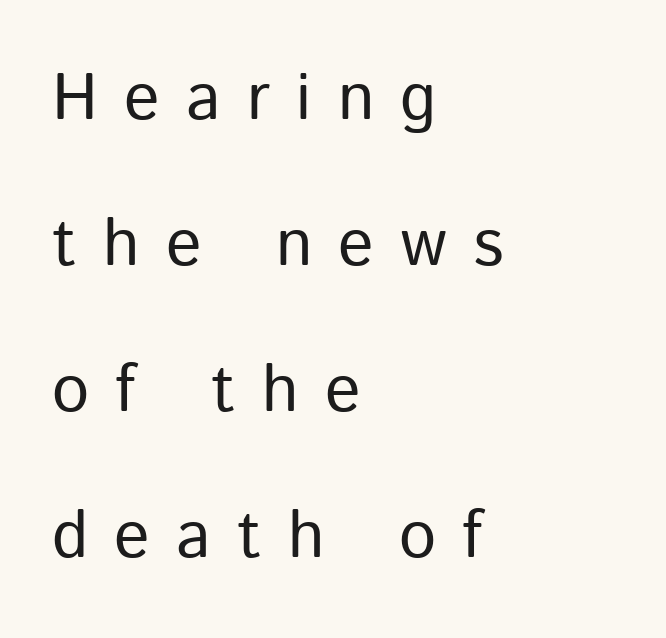
The image shows 66 px regular-weight sans-serif type, upright; set left-aligned, loose line spacing (2.21x), unusually wide letter spacing (+0.4 em), not underlined; low stroke contrast and a medium x-height.
